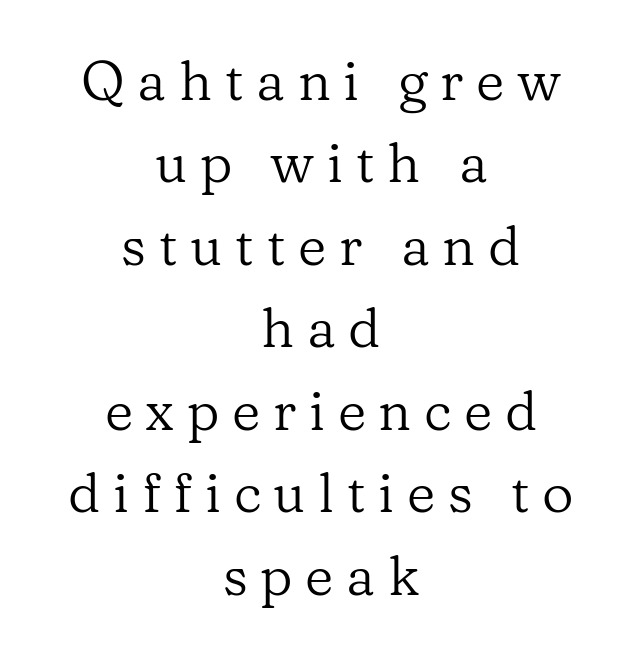
No heavy texture on the line: the type isn't bold. This rendering widens character spacing well past its baseline value. The passage is arranged like a title page — every line centered. Vertical strokes here are truly vertical. This sample keeps an unexceptional amount of space between lines.
